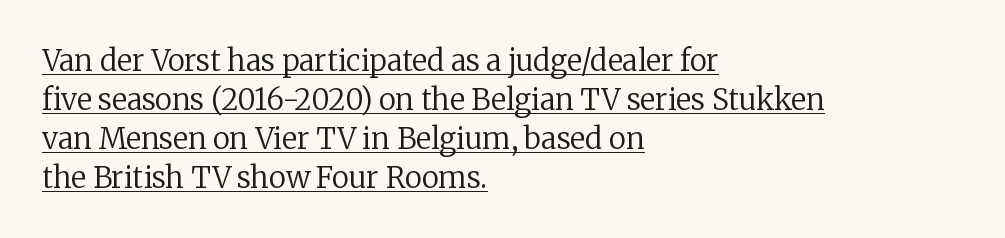
The image shows 29 px regular-weight serif type, upright; set left-aligned, normal line spacing (1.34x), normal letter spacing, underlined; low stroke contrast and a medium x-height.
